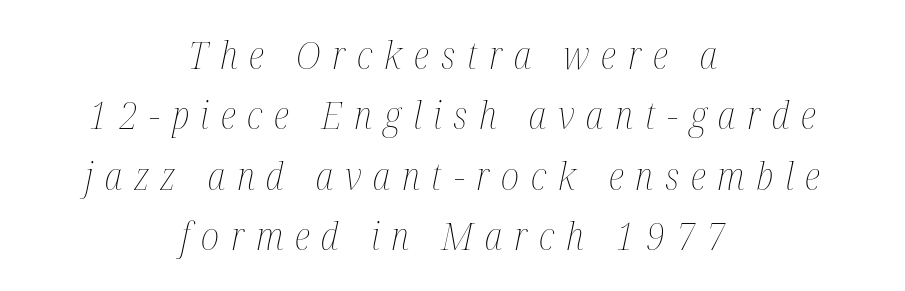
{"italic": "yes", "lean": "right", "slant_degrees": 12, "bold": "no", "weight": "thin", "width": "condensed", "stroke_contrast": "medium", "x_height": "medium", "monospaced": "no", "underline": "no", "align": "center", "line_spacing": "normal", "line_spacing_ratio": 1.59, "letter_spacing": "wide", "letter_spacing_em": 0.31, "glyph_px": 38}
